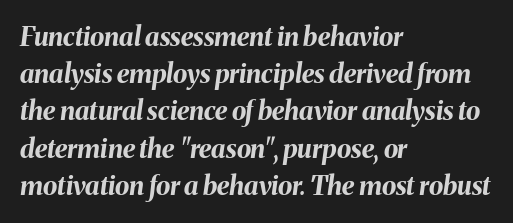
{"italic": "yes", "lean": "right", "slant_degrees": 8, "bold": "yes", "underline": "no", "align": "left", "line_spacing": "normal", "line_spacing_ratio": 1.43, "letter_spacing": "normal", "letter_spacing_em": 0.0, "glyph_px": 26}
